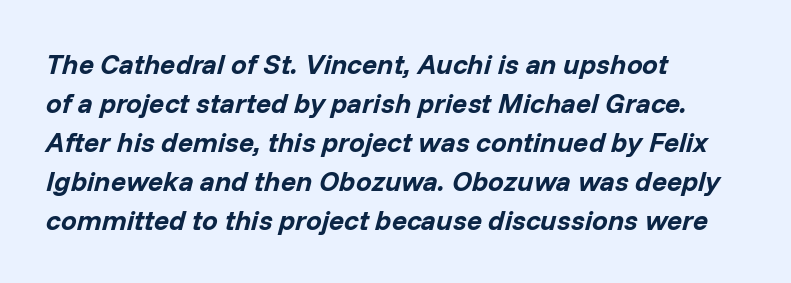
The passage shown leans; its letterforms are oblique. Does extra space separate the letters? No, they use regular spacing. The area under the type is left untouched. Rows of type keep a routine distance in the vertical direction. A typesetter would call this proportional, since set widths differ per character. Typeset ragged right — the left edge is the straight one.
